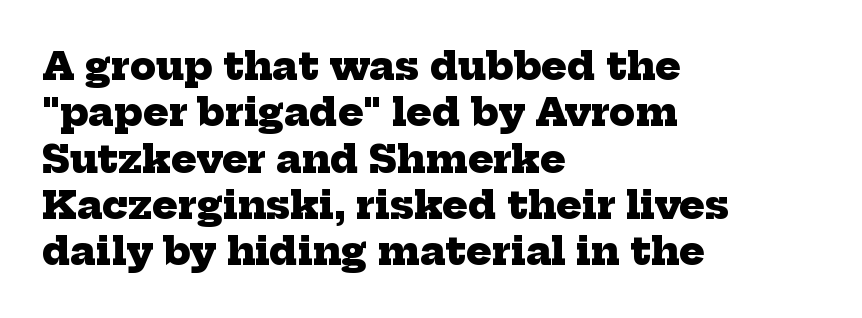
The image shows 38 px heavy serif type; set left-aligned, line spacing 1.22x, normal letter spacing, not underlined; low stroke contrast and a medium x-height.
